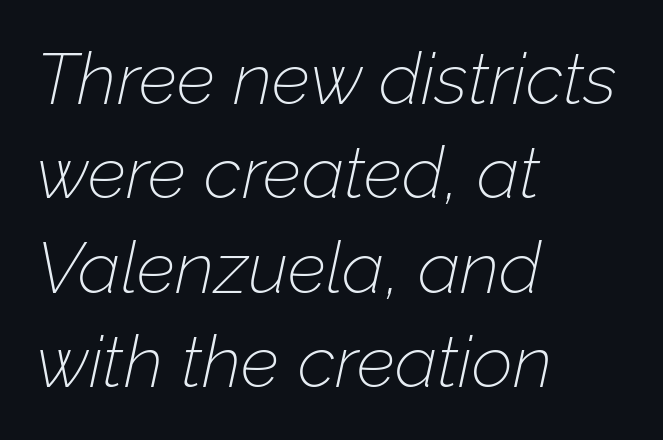
{"italic": "yes", "lean": "right", "slant_degrees": 12, "bold": "no", "weight": "thin", "width": "normal", "stroke_contrast": "low", "x_height": "medium", "monospaced": "no", "underline": "no", "align": "left", "line_spacing": "normal", "line_spacing_ratio": 1.31, "letter_spacing": "normal", "letter_spacing_em": 0.0, "glyph_px": 72}
